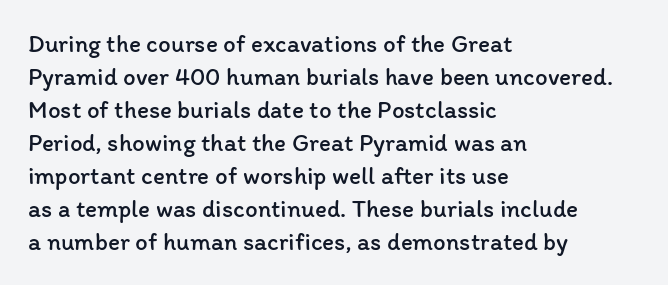
The image shows 25 px text type, upright; set left-aligned, normal line spacing (1.32x), normal letter spacing, not underlined.
